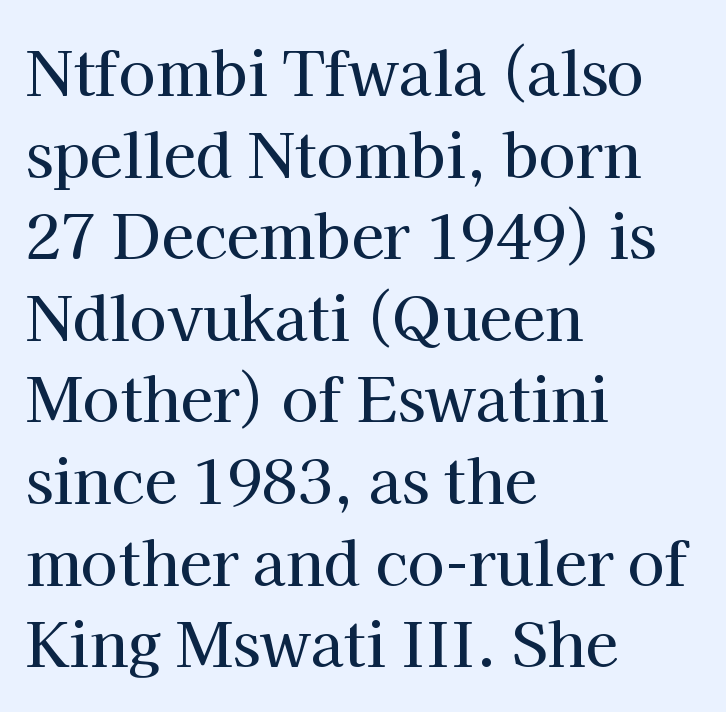
Here the designer chose a conventional face with non-uniform glyph widths. What stands out about the letter spacing? Nothing — it is the standard amount. This rendering uses left alignment, leaving the right contour irregular. One glance says typical: line gaps are just what's usual.
